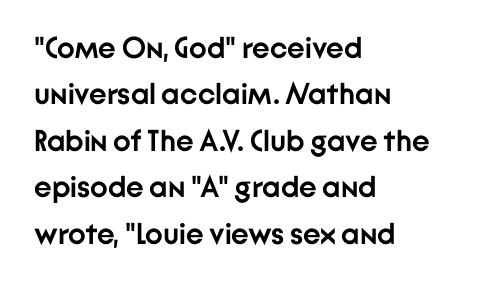
Q: Is the text bold? A: Yes.
Q: Is the text italic (slanted)? A: No, it is upright.
Q: Is the typeface a serif or a sans-serif typeface? A: Sans-serif.
Q: Is the text underlined? A: No.
Q: How is the paragraph aligned? A: Left-aligned.
Q: Is the spacing between letters normal or unusually wide? A: Normal.
Q: Is the spacing between lines tight, normal or loose? A: Normal.
Q: Width (condensed, normal, or wide)? A: Normal.
Q: Stroke contrast? A: Low.
Q: x-height? A: Medium.
Q: Monospaced? A: No.
